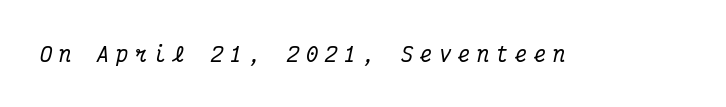
Q: Is the text italic (slanted)? A: Yes, it leans right by about 12 degrees.
Q: Is the text underlined? A: No.
Q: Is the spacing between letters normal or unusually wide? A: Unusually wide.
